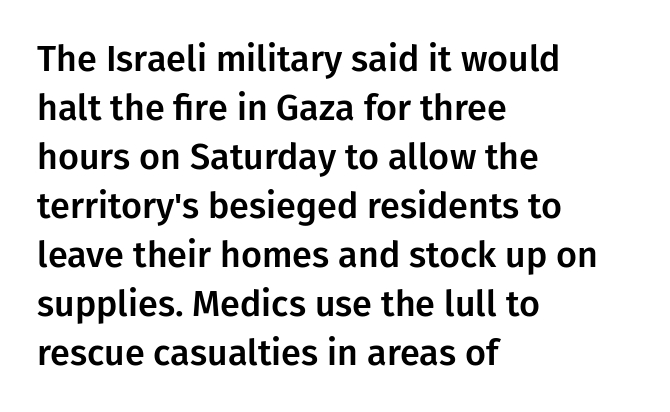
{"serif": "no", "italic": "no", "width": "normal", "stroke_contrast": "low", "x_height": "medium", "monospaced": "no", "underline": "no", "align": "left", "line_spacing": "normal", "line_spacing_ratio": 1.36, "letter_spacing": "normal", "letter_spacing_em": 0.0, "glyph_px": 36}
